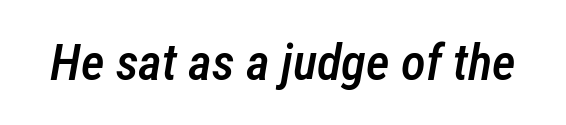
The image shows 51 px semibold, condensed type, italic (leaning right); set normal letter spacing, not underlined; low stroke contrast and a medium x-height.
